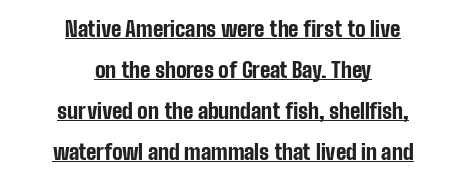
A typesetter would call this leading open, well beyond the default. The glyphs have the mass of a bold cut. Line starts and ends both wander, symmetrically. Tracking value appears to be zero — textbook default spacing.
